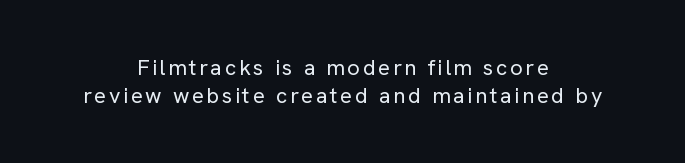
Q: Is the text bold? A: No.
Q: Is the text italic (slanted)? A: No, it is upright.
Q: Is the text underlined? A: No.
Q: How is the paragraph aligned? A: Centered.
Q: Is the spacing between lines tight, normal or loose? A: Normal.
